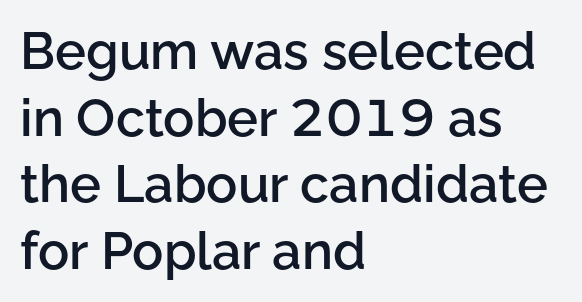
The image shows 52 px semibold sans-serif type, upright; set left-aligned, normal line spacing (1.28x), normal letter spacing, not underlined; low stroke contrast and a medium x-height.
